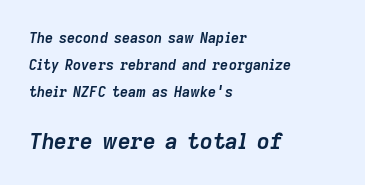
{"italic": "yes", "lean": "right", "slant_degrees": 9, "bold": "yes", "underline": "no", "align": "left", "line_spacing": "loose", "line_spacing_ratio": 1.92, "letter_spacing": "normal", "letter_spacing_em": 0.0, "larger_block": "second", "size_ratio": 1.57, "glyph_px": 22}
